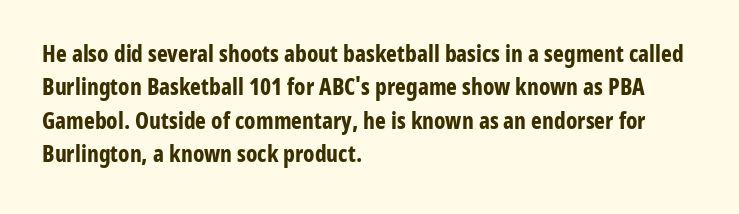
{"italic": "no", "bold": "yes", "underline": "no", "align": "left", "line_spacing": "normal", "line_spacing_ratio": 1.45, "letter_spacing": "normal", "letter_spacing_em": 0.0, "glyph_px": 23}
